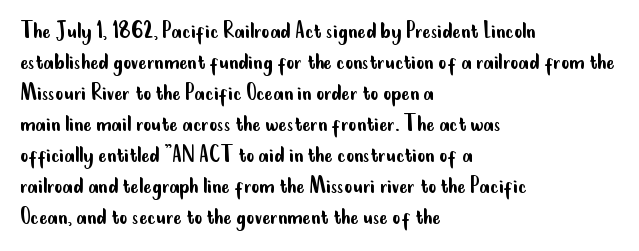
The image shows 25 px text type, upright; set left-aligned, line spacing 1.24x, normal letter spacing, not underlined.
